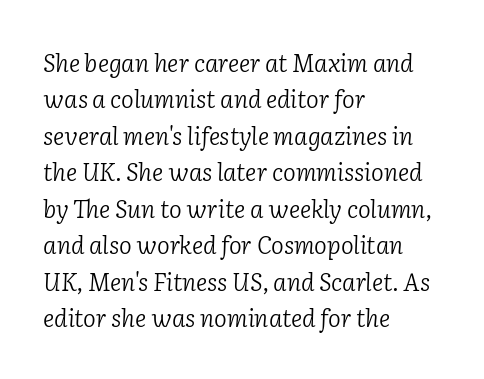
The image shows 24 px text type, italic (leaning right); set left-aligned, normal line spacing (1.52x), normal letter spacing, not underlined.
